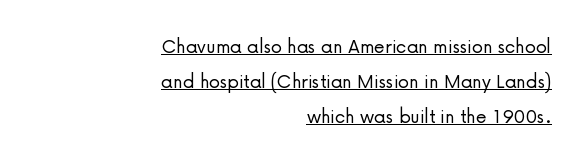
Q: Is the text bold? A: No.
Q: Is the text italic (slanted)? A: No, it is upright.
Q: Is the text underlined? A: Yes.
Q: How is the paragraph aligned? A: Right-aligned.
Q: Is the spacing between letters normal or unusually wide? A: Normal.
Q: Is the spacing between lines tight, normal or loose? A: Normal.
